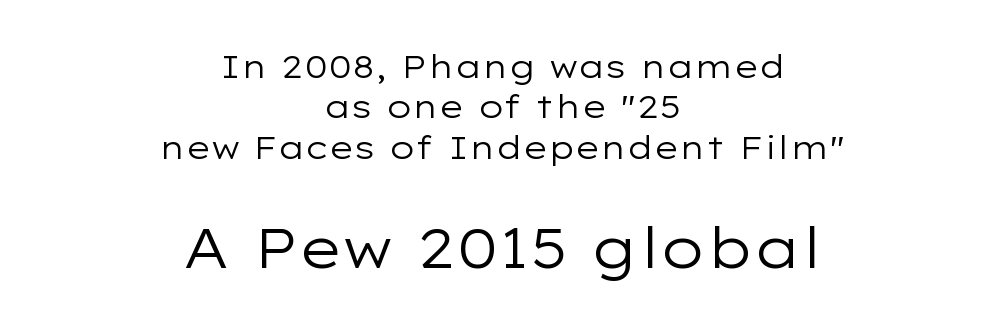
The image shows 56 px regular-weight, wide sans-serif type, upright; set centered, normal line spacing (1.26x), normal letter spacing, not underlined; the second (bottom) block is 1.75x larger; low stroke contrast and a medium x-height.
